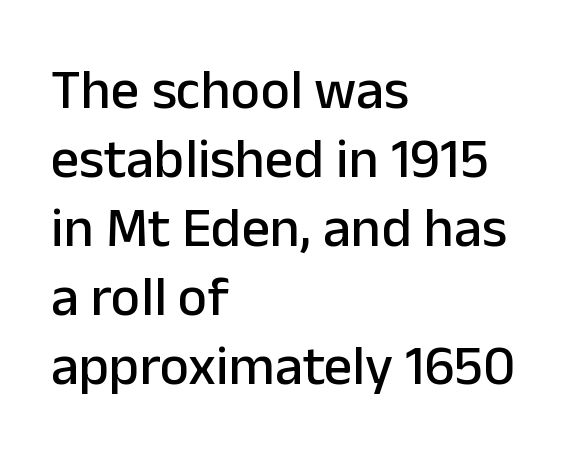
Posture: upright roman. The paragraph has a hard left edge and a soft right edge. Is this a sans? Yes — the strokes have no serifs. Note the varied advance widths — an 'i' is clearly narrower than an 'm'. Check the space under the baseline: it is left empty.
